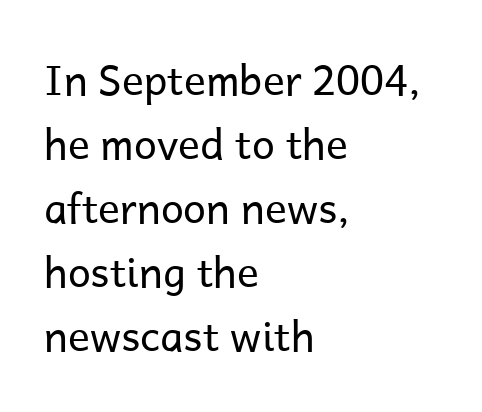
The image shows 41 px regular-weight sans-serif type, upright; set left-aligned, normal line spacing (1.56x), normal letter spacing, not underlined; low stroke contrast and a medium x-height.
